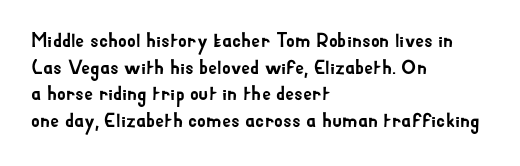
{"italic": "no", "underline": "no", "align": "left", "line_spacing": "normal", "line_spacing_ratio": 1.33, "letter_spacing": "normal", "letter_spacing_em": 0.0, "glyph_px": 20}
